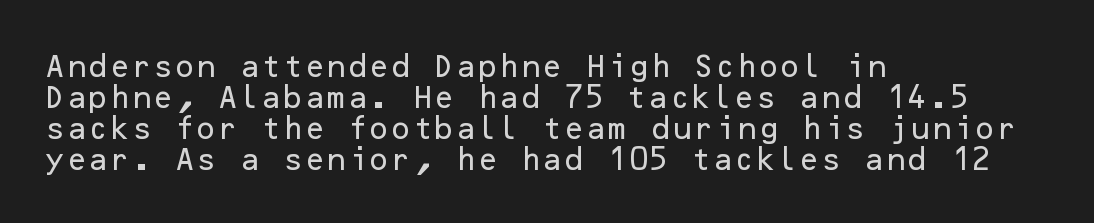
Q: Is the text italic (slanted)? A: No, it is upright.
Q: Is the text underlined? A: No.
Q: How is the paragraph aligned? A: Left-aligned.
Q: Is the spacing between letters normal or unusually wide? A: Normal.
